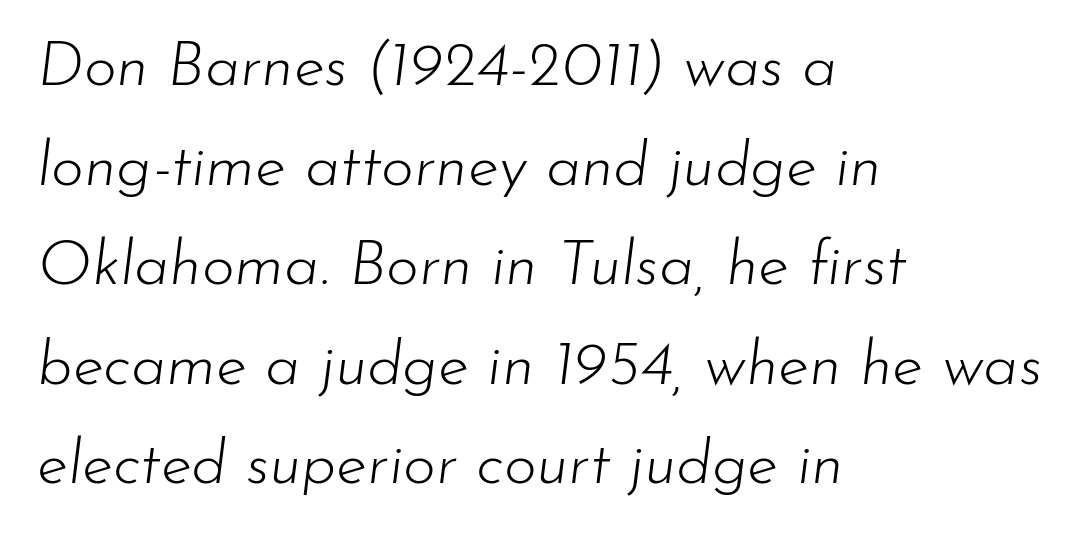
Q: Is the text bold? A: No.
Q: Is the text italic (slanted)? A: Yes, it leans right by about 7 degrees.
Q: Is the text underlined? A: No.
Q: How is the paragraph aligned? A: Left-aligned.
Q: Is the spacing between letters normal or unusually wide? A: Normal.
Q: Is the spacing between lines tight, normal or loose? A: Normal.
Q: Width (condensed, normal, or wide)? A: Normal.
Q: Stroke contrast? A: Low.
Q: x-height? A: Small.
Q: Monospaced? A: No.
